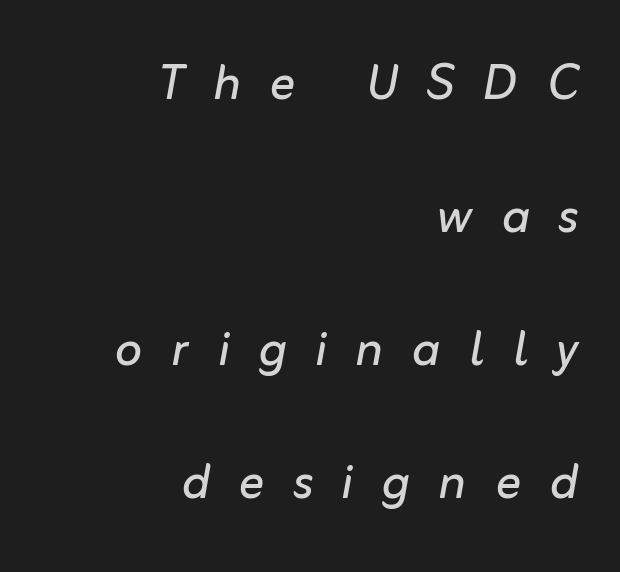
Q: Is the text bold? A: No.
Q: Is the text italic (slanted)? A: Yes, it leans right by about 10 degrees.
Q: Is the text underlined? A: No.
Q: How is the paragraph aligned? A: Right-aligned.
Q: Is the spacing between letters normal or unusually wide? A: Unusually wide.
Q: Is the spacing between lines tight, normal or loose? A: Loose.
Q: Width (condensed, normal, or wide)? A: Normal.
Q: Stroke contrast? A: Low.
Q: x-height? A: Medium.
Q: Monospaced? A: No.
